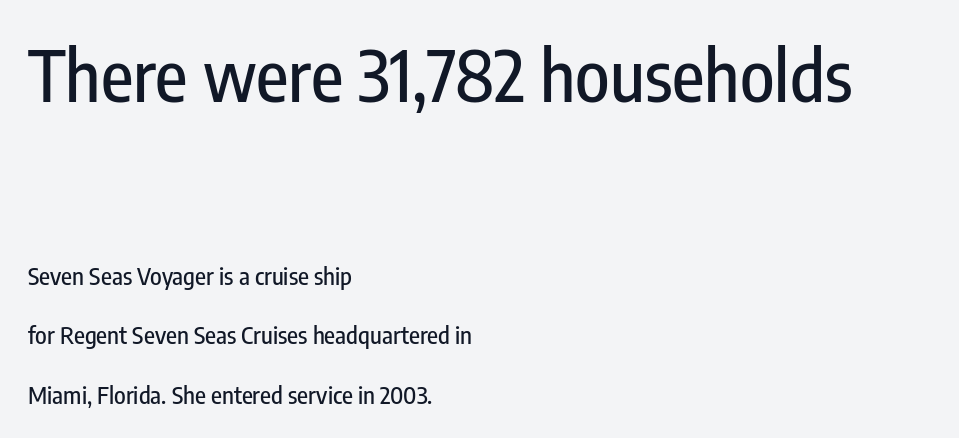
Q: Is the text italic (slanted)? A: No, it is upright.
Q: Is the typeface a serif or a sans-serif typeface? A: Sans-serif.
Q: Is the text underlined? A: No.
Q: How is the paragraph aligned? A: Left-aligned.
Q: Is the spacing between letters normal or unusually wide? A: Normal.
Q: Is the spacing between lines tight, normal or loose? A: Loose.
Q: Which block of text is set in a larger size, the first (top) or the second (bottom)? A: The first (top) one.
Q: Width (condensed, normal, or wide)? A: Condensed.
Q: Stroke contrast? A: Low.
Q: x-height? A: Medium.
Q: Monospaced? A: No.
